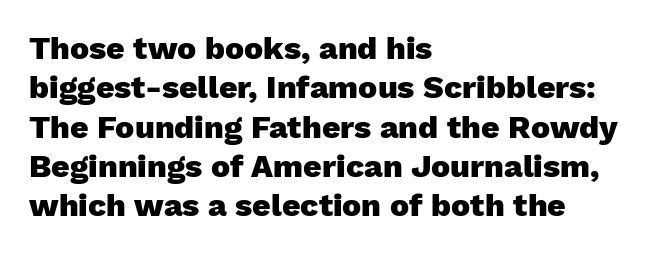
Q: Is the text bold? A: Yes.
Q: Is the text italic (slanted)? A: No, it is upright.
Q: Is the typeface a serif or a sans-serif typeface? A: Sans-serif.
Q: Is the text underlined? A: No.
Q: How is the paragraph aligned? A: Left-aligned.
Q: Is the spacing between letters normal or unusually wide? A: Normal.
Q: Width (condensed, normal, or wide)? A: Normal.
Q: Stroke contrast? A: Low.
Q: x-height? A: Medium.
Q: Monospaced? A: No.
